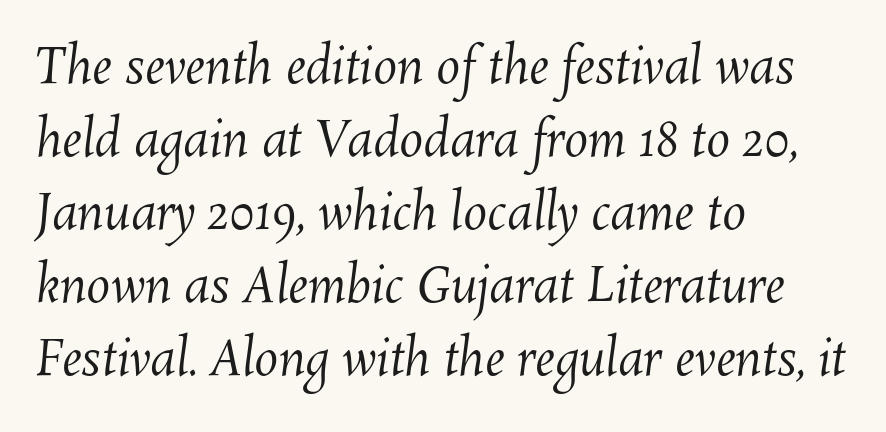
The setting favours the left margin, as ordinary paragraphs usually do. Baseline-to-baseline distance is the conventional proportion of letter height. This sample has the flowing, uneven cadence of proportional lettering. Honestly, the letter spacing is just normal — you wouldn't notice it. The strokes carry an ordinary text weight at most. Unmarked baselines from the first word to the last.
